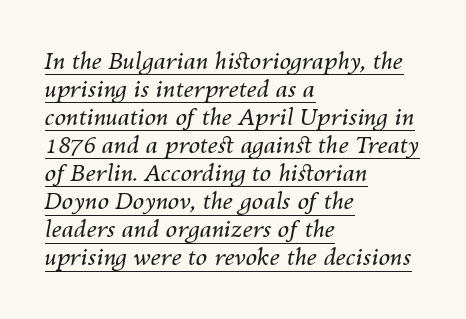
{"italic": "yes", "lean": "right", "slant_degrees": 10, "bold": "no", "underline": "yes", "align": "left", "line_spacing_ratio": 1.22, "letter_spacing": "normal", "letter_spacing_em": 0.0, "glyph_px": 23}
